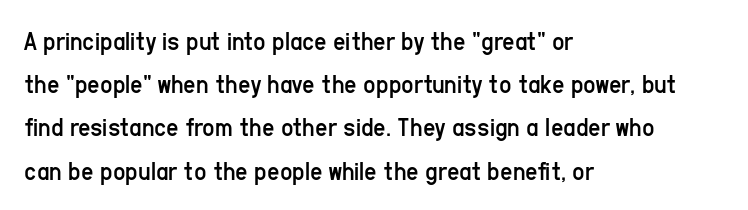
{"italic": "no", "bold": "no", "underline": "no", "align": "left", "line_spacing": "normal", "line_spacing_ratio": 1.6, "letter_spacing": "normal", "letter_spacing_em": 0.0, "glyph_px": 27}
